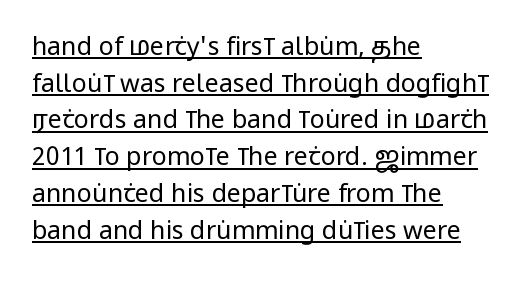
{"italic": "no", "bold": "no", "underline": "yes", "align": "left", "line_spacing": "normal", "line_spacing_ratio": 1.47, "letter_spacing": "normal", "letter_spacing_em": 0.0, "glyph_px": 25}
